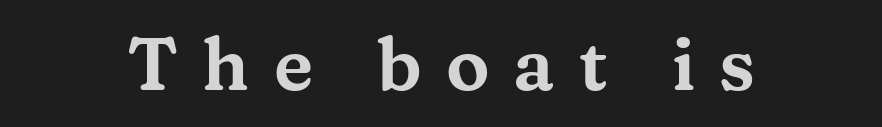
Here the designer chose a conventional face with non-uniform glyph widths. The paragraph has two soft edges and a firm central axis. Compared with typical body copy, the letter spacing here is much looser. Unlike a clean sans, this face finishes its strokes with serifs. Style check: upright.
